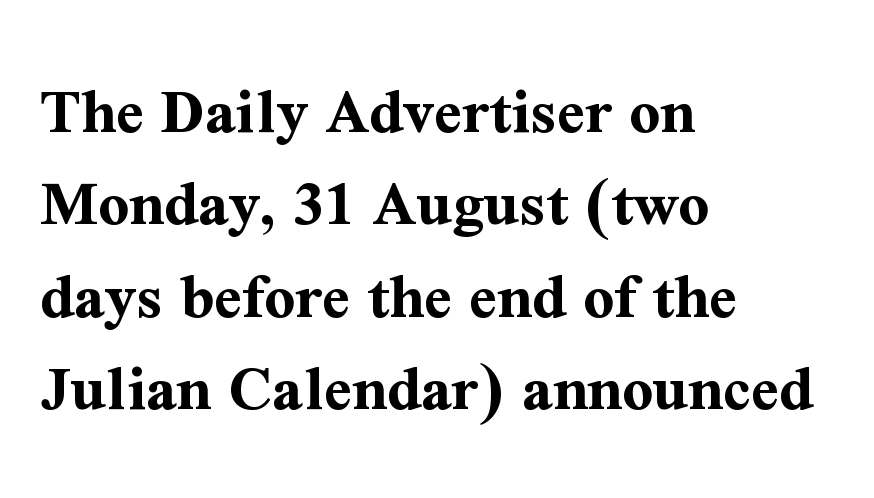
The strokes are fattened all the way to bold. These lines are rendered in a variable-pitch font. Stroke terminals: seriffed. Any mark beneath the type? The region is blank.
